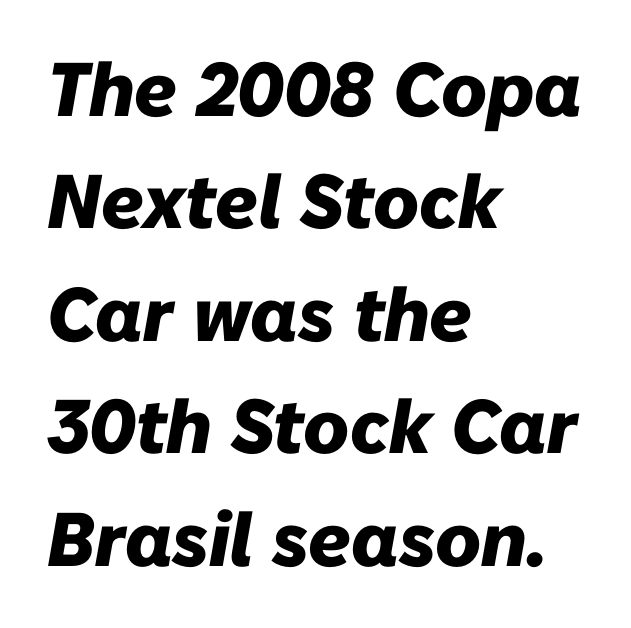
The image shows 76 px heavy type, italic (leaning right); set left-aligned, normal line spacing (1.48x), normal letter spacing, not underlined; low stroke contrast and a medium x-height.
